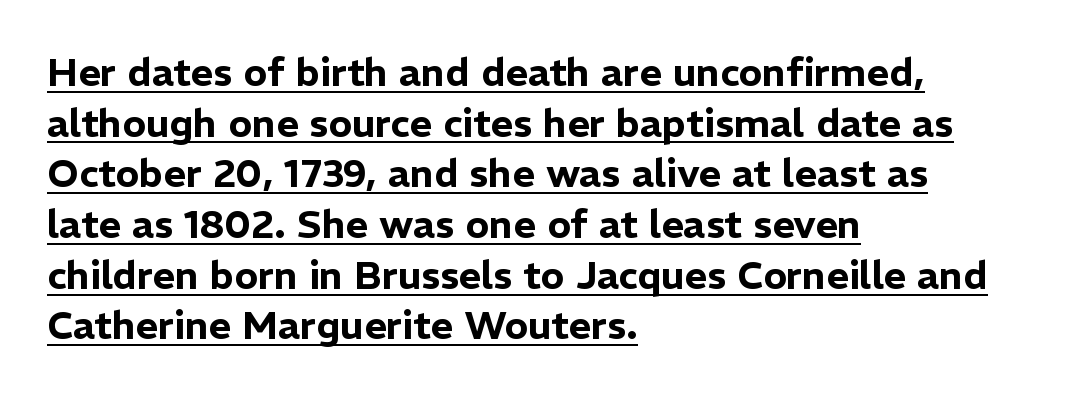
{"serif": "no", "italic": "no", "width": "normal", "stroke_contrast": "low", "x_height": "medium", "monospaced": "no", "underline": "yes", "align": "left", "line_spacing": "normal", "line_spacing_ratio": 1.3, "letter_spacing": "normal", "letter_spacing_em": 0.0, "glyph_px": 39}
